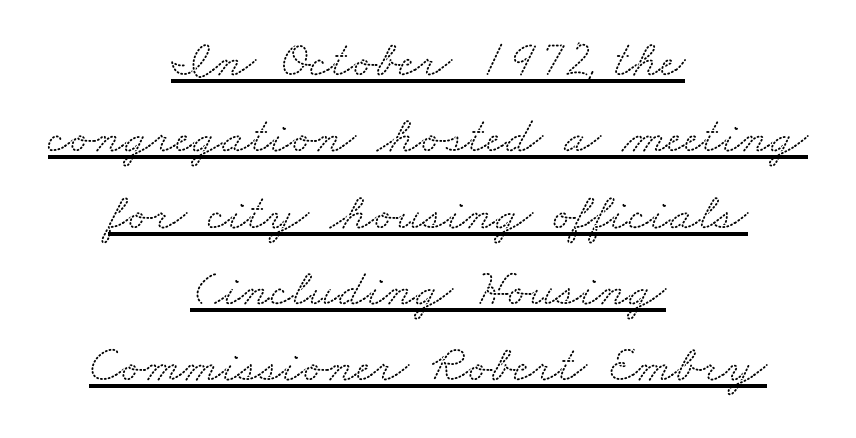
{"serif": "yes", "width": "wide", "stroke_contrast": "low", "x_height": "small", "monospaced": "no", "underline": "yes", "align": "center", "line_spacing": "normal", "line_spacing_ratio": 1.44, "letter_spacing": "normal", "letter_spacing_em": 0.0, "glyph_px": 53}
